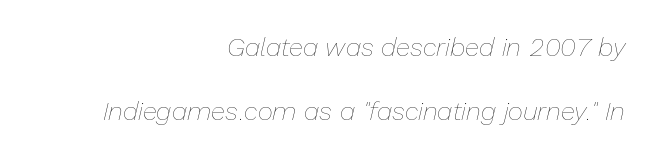
Whoever set this chose breathing room over compactness in the vertical rhythm. The strip under each line holds only bare page. The text block is weighted toward the right margin, trailing off unevenly leftward. Italic? Definitely — the glyphs are oblique. The strokes are not fattened; the text isn't bold.
